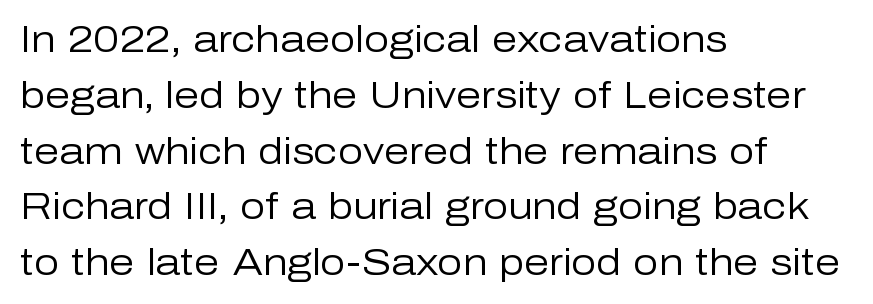
Q: Is the text bold? A: No.
Q: Is the text italic (slanted)? A: No, it is upright.
Q: Is the typeface a serif or a sans-serif typeface? A: Sans-serif.
Q: Is the text underlined? A: No.
Q: How is the paragraph aligned? A: Left-aligned.
Q: Is the spacing between letters normal or unusually wide? A: Normal.
Q: Is the spacing between lines tight, normal or loose? A: Normal.
Q: Width (condensed, normal, or wide)? A: Normal.
Q: Stroke contrast? A: Low.
Q: x-height? A: Medium.
Q: Monospaced? A: No.
